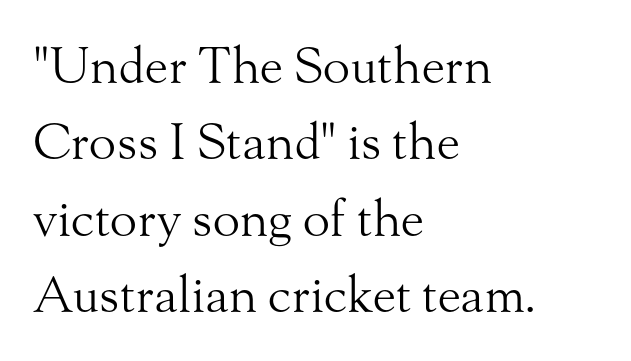
{"serif": "yes", "italic": "no", "bold": "no", "weight": "light", "width": "normal", "stroke_contrast": "medium", "x_height": "small", "monospaced": "no", "underline": "no", "align": "left", "line_spacing": "normal", "line_spacing_ratio": 1.53, "letter_spacing": "normal", "letter_spacing_em": 0.0, "glyph_px": 50}
